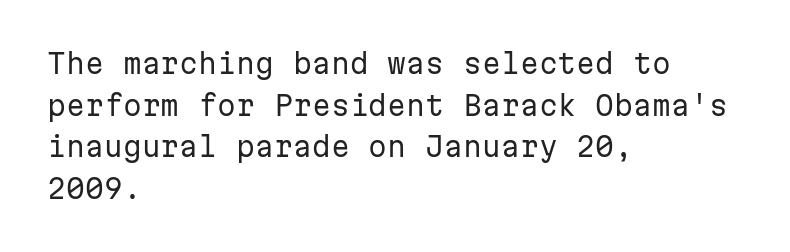
{"italic": "no", "bold": "no", "underline": "no", "align": "left", "line_spacing": "normal", "line_spacing_ratio": 1.54, "letter_spacing": "normal", "letter_spacing_em": 0.0, "glyph_px": 27}
